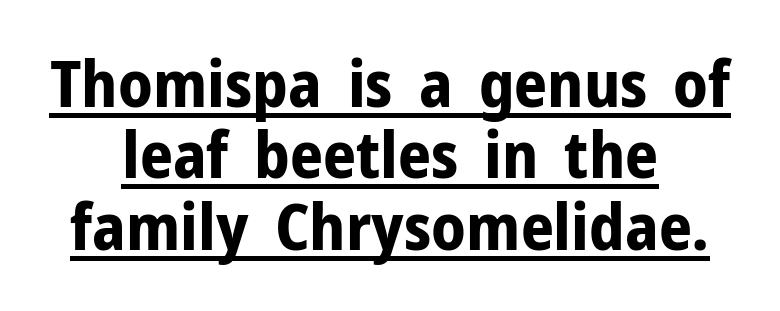
Q: Is the text bold? A: Yes.
Q: Is the text italic (slanted)? A: No, it is upright.
Q: Is the typeface a serif or a sans-serif typeface? A: Sans-serif.
Q: Is the text underlined? A: Yes.
Q: How is the paragraph aligned? A: Centered.
Q: Is the spacing between letters normal or unusually wide? A: Normal.
Q: Is the spacing between lines tight, normal or loose? A: Tight.
Q: Width (condensed, normal, or wide)? A: Normal.
Q: Stroke contrast? A: Low.
Q: x-height? A: Medium.
Q: Monospaced? A: No.
